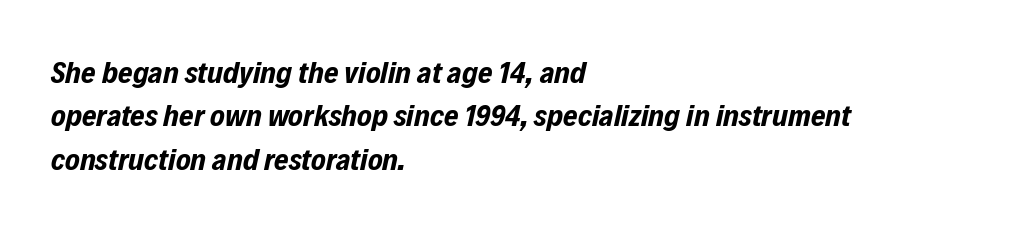
The image shows 31 px bold, condensed type, italic (leaning right); set left-aligned, normal line spacing (1.4x), normal letter spacing, not underlined; low stroke contrast and a medium x-height.
